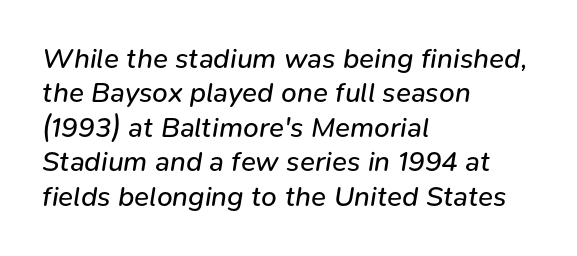
The image shows 28 px regular-weight type, italic (leaning right); set left-aligned, line spacing 1.23x, normal letter spacing, not underlined; low stroke contrast and a medium x-height.
